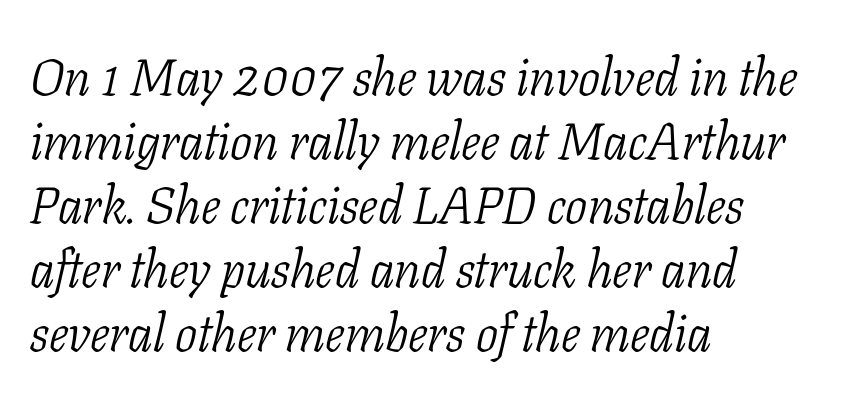
The image shows 52 px light, condensed serif type, italic (leaning right); set left-aligned, line spacing 1.23x, normal letter spacing, not underlined; low stroke contrast and a medium x-height.
